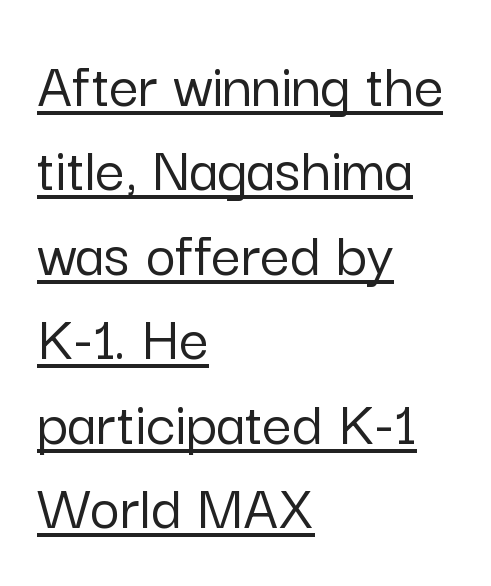
Q: Is the text italic (slanted)? A: No, it is upright.
Q: Is the typeface a serif or a sans-serif typeface? A: Sans-serif.
Q: Is the text underlined? A: Yes.
Q: How is the paragraph aligned? A: Left-aligned.
Q: Is the spacing between letters normal or unusually wide? A: Normal.
Q: Is the spacing between lines tight, normal or loose? A: Normal.
Q: Width (condensed, normal, or wide)? A: Normal.
Q: Stroke contrast? A: Low.
Q: x-height? A: Medium.
Q: Monospaced? A: No.
